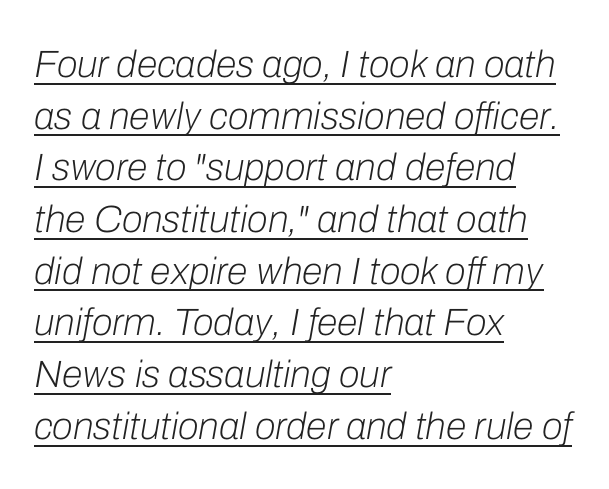
The image shows 38 px light type, italic (leaning right); set left-aligned, normal line spacing (1.36x), normal letter spacing, underlined; low stroke contrast and a medium x-height.
